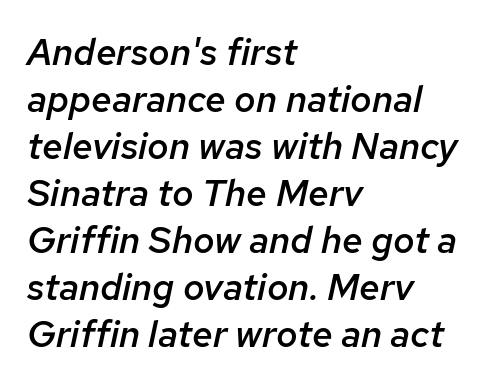
{"italic": "yes", "lean": "right", "slant_degrees": 12, "bold": "semi", "weight": "semibold", "width": "normal", "stroke_contrast": "low", "x_height": "medium", "monospaced": "no", "underline": "no", "align": "left", "line_spacing": "normal", "line_spacing_ratio": 1.27, "letter_spacing": "normal", "letter_spacing_em": 0.0, "glyph_px": 37}
